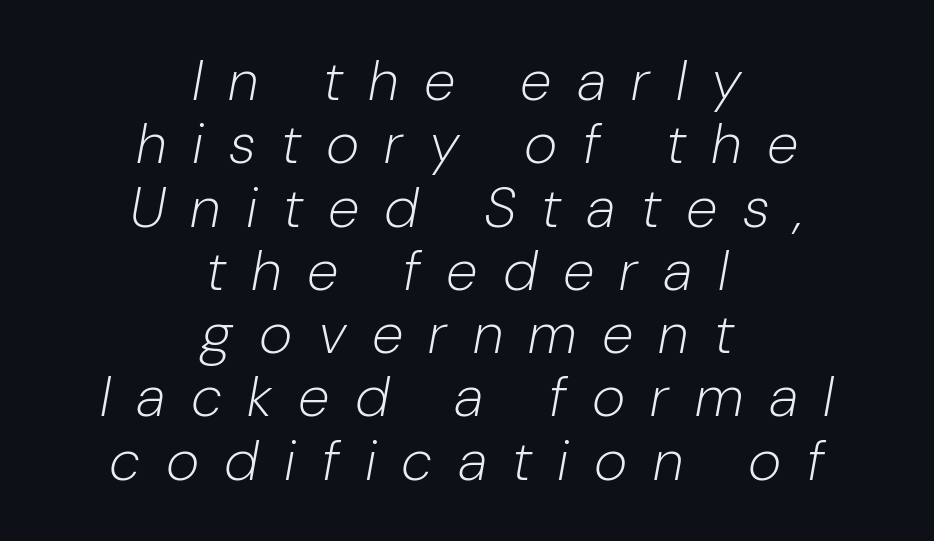
Q: Is the text bold? A: No.
Q: Is the text italic (slanted)? A: Yes, it leans right by about 10 degrees.
Q: Is the text underlined? A: No.
Q: How is the paragraph aligned? A: Centered.
Q: Is the spacing between letters normal or unusually wide? A: Unusually wide.
Q: Is the spacing between lines tight, normal or loose? A: Tight.
Q: Width (condensed, normal, or wide)? A: Condensed.
Q: Stroke contrast? A: Low.
Q: x-height? A: Medium.
Q: Monospaced? A: No.
